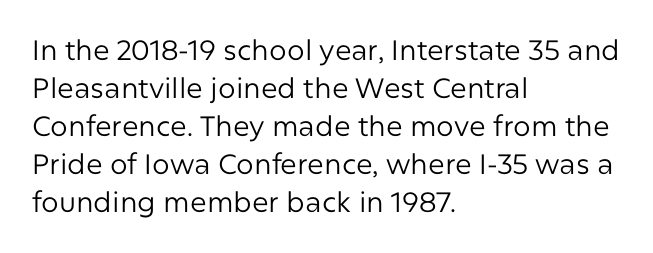
The face used here is rendered with its standard letterfit. Every character sits straight up, as roman type does. Baseline-to-baseline distance is the conventional proportion of letter height. These glyphs show unthickened strokes, regular width or finer. This is sans-serif lettering, the kind often seen on screens and signage. Check the space under the baseline: it is left empty.
